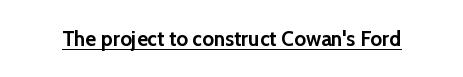
The image shows 21 px bold type, upright; set normal letter spacing, underlined.
